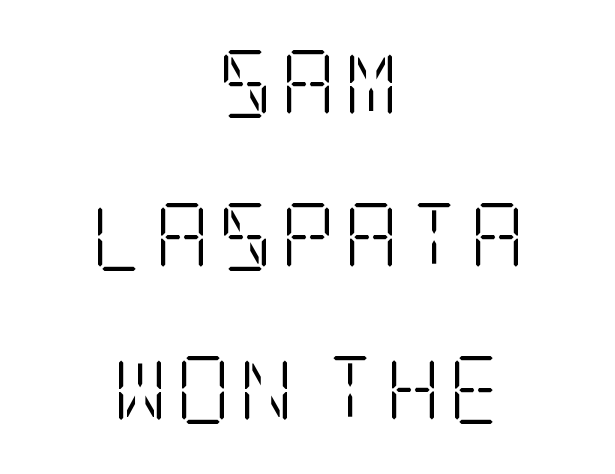
Q: Is the text bold? A: No.
Q: Is the text italic (slanted)? A: No, it is upright.
Q: Is the typeface a serif or a sans-serif typeface? A: Serif.
Q: Is the text underlined? A: No.
Q: How is the paragraph aligned? A: Centered.
Q: Is the spacing between lines tight, normal or loose? A: Loose.
Q: Width (condensed, normal, or wide)? A: Condensed.
Q: Stroke contrast? A: Low.
Q: x-height? A: Large.
